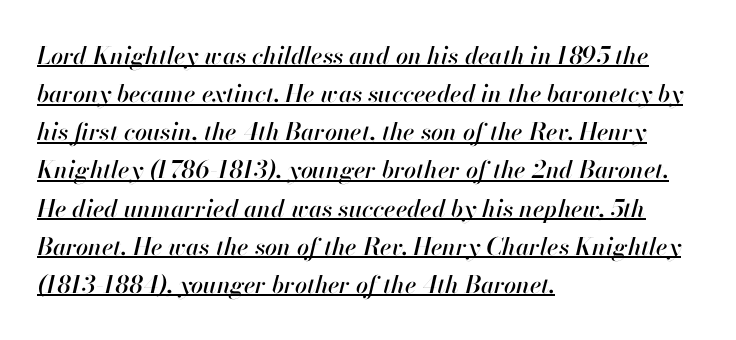
{"italic": "yes", "lean": "right", "slant_degrees": 13, "underline": "yes", "align": "left", "line_spacing": "normal", "line_spacing_ratio": 1.59, "letter_spacing": "normal", "letter_spacing_em": 0.0, "glyph_px": 24}
